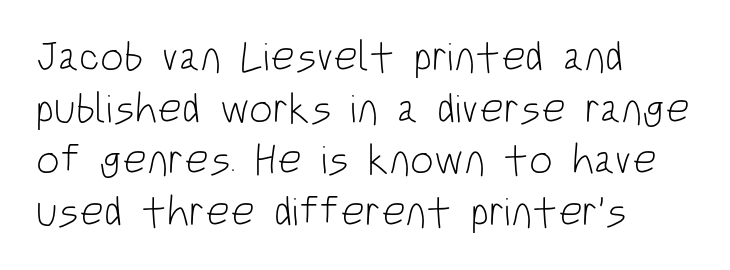
The image shows 42 px light, condensed sans-serif type, upright; set left-aligned, line spacing 1.23x, normal letter spacing, not underlined; low stroke contrast and a large x-height.
